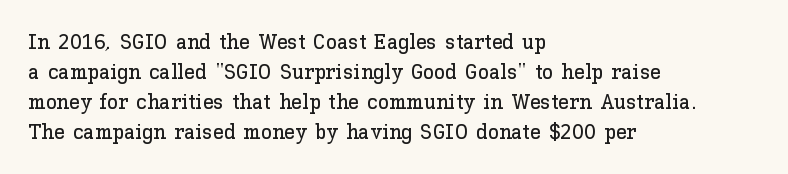
The image shows 22 px text type, upright; set left-aligned, normal line spacing (1.37x), normal letter spacing, not underlined.
